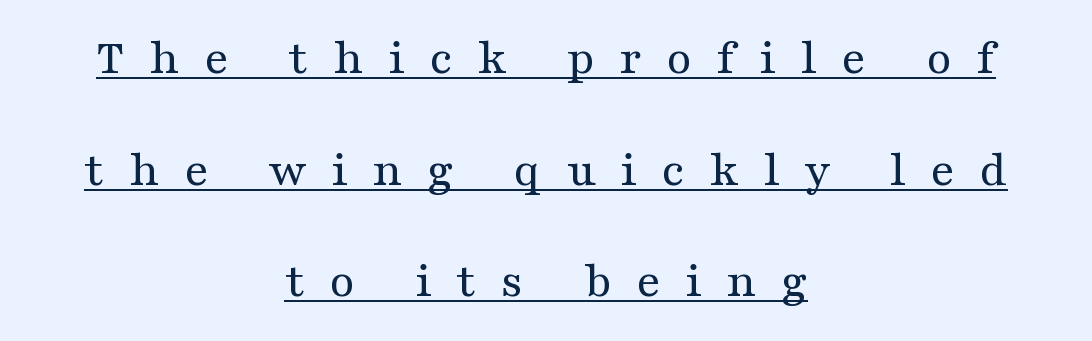
The image shows 51 px regular-weight, wide serif type, upright; set centered, loose line spacing (2.19x), unusually wide letter spacing (+0.48 em), underlined; medium stroke contrast and a medium x-height.
